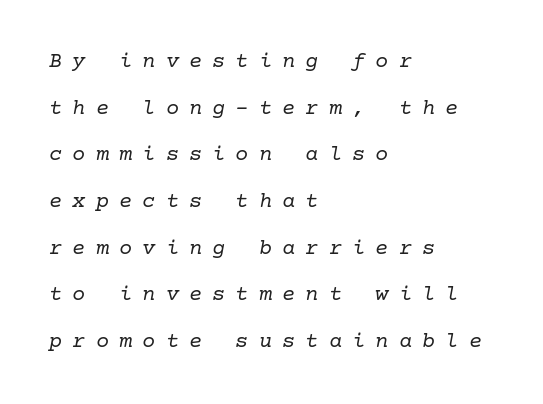
{"italic": "yes", "lean": "right", "slant_degrees": 10, "bold": "no", "underline": "no", "align": "left", "line_spacing": "loose", "line_spacing_ratio": 2.12, "letter_spacing": "wide", "letter_spacing_em": 0.46, "glyph_px": 22}
